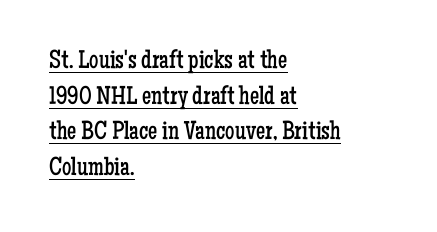
The image shows 26 px text type, upright; set left-aligned, normal line spacing (1.37x), normal letter spacing, underlined.
